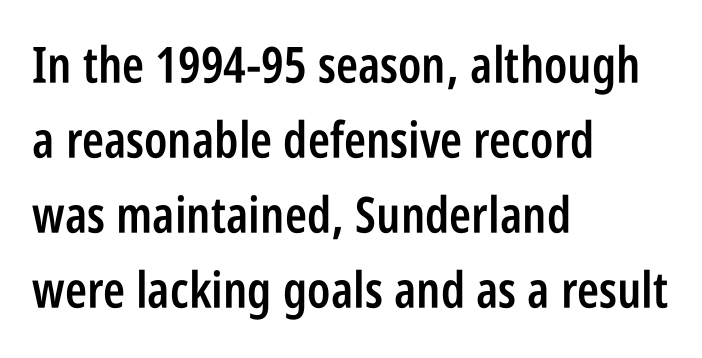
Varying glyph widths throughout — classic text-font behaviour. The lettering stays uniformly vertical, giving the passage a roman look. Each new line begins a customary step beneath the previous one. The setting favours the left margin, as ordinary paragraphs usually do. Letters rest on an invisible, unmarked baseline.
